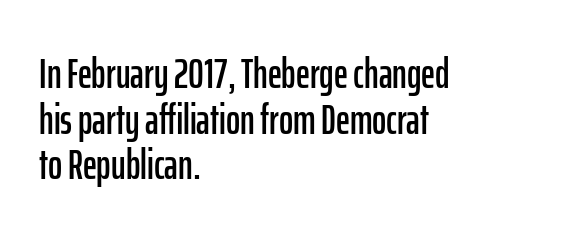
Q: Is the text italic (slanted)? A: No, it is upright.
Q: Is the typeface a serif or a sans-serif typeface? A: Sans-serif.
Q: Is the text underlined? A: No.
Q: How is the paragraph aligned? A: Left-aligned.
Q: Is the spacing between letters normal or unusually wide? A: Normal.
Q: Is the spacing between lines tight, normal or loose? A: Tight.
Q: Width (condensed, normal, or wide)? A: Condensed.
Q: Stroke contrast? A: Low.
Q: x-height? A: Medium.
Q: Monospaced? A: No.
